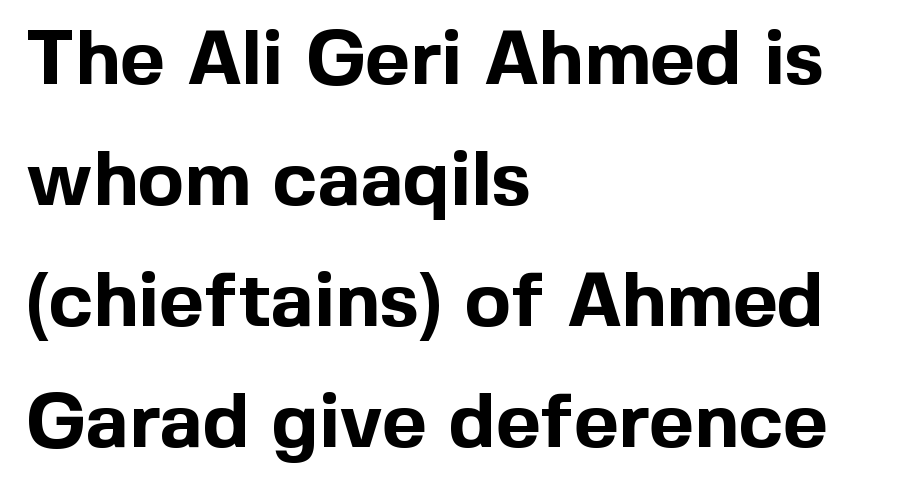
The image shows 77 px bold sans-serif type, upright; set left-aligned, normal line spacing (1.57x), normal letter spacing, not underlined; a medium x-height.
